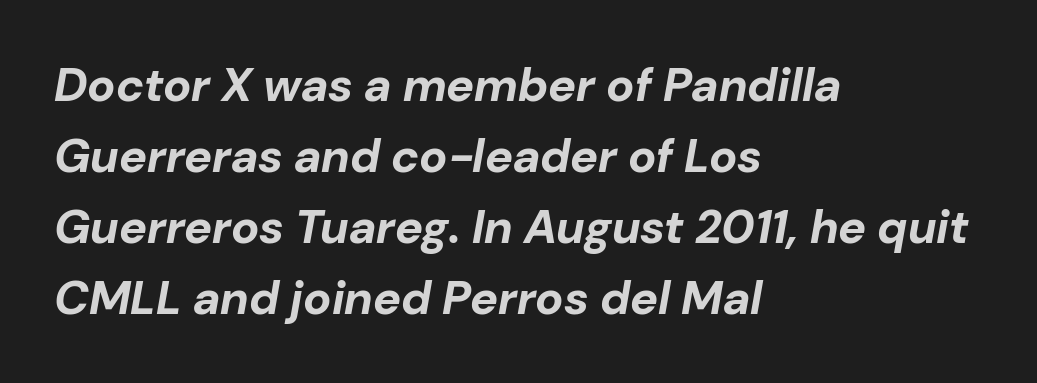
Q: Is the text bold? A: Yes.
Q: Is the text italic (slanted)? A: Yes, it leans right by about 10 degrees.
Q: Is the text underlined? A: No.
Q: How is the paragraph aligned? A: Left-aligned.
Q: Is the spacing between letters normal or unusually wide? A: Normal.
Q: Is the spacing between lines tight, normal or loose? A: Normal.
Q: Width (condensed, normal, or wide)? A: Normal.
Q: Stroke contrast? A: Low.
Q: x-height? A: Medium.
Q: Monospaced? A: No.
